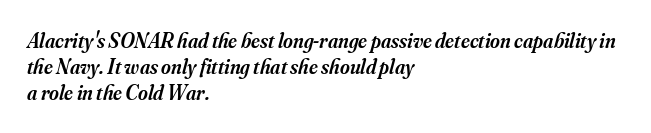
The image shows 21 px text type, italic (leaning right); set left-aligned, line spacing 1.23x, normal letter spacing, not underlined.
